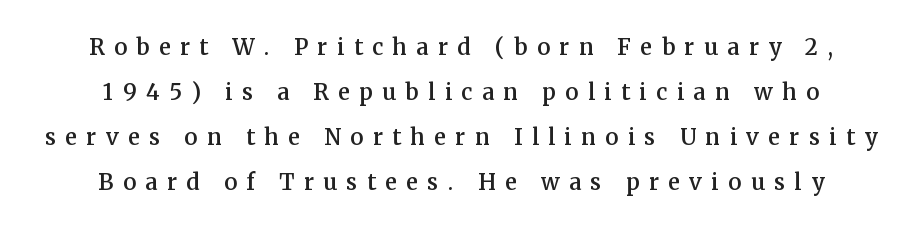
Italic? Not at all — the glyphs are vertical. Clear beneath every line of the passage. Is the letter spacing exaggerated? Yes — the characters are pushed far apart. This sample is center-justified, so both line endings float freely. Baseline-to-baseline distance is far greater than the letter height.
